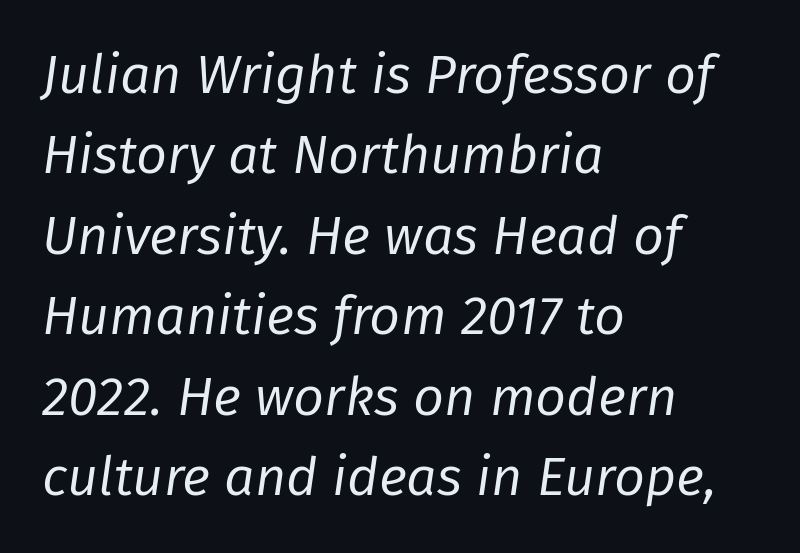
{"italic": "yes", "lean": "right", "slant_degrees": 8, "bold": "no", "weight": "regular", "width": "normal", "stroke_contrast": "low", "x_height": "medium", "monospaced": "no", "underline": "no", "align": "left", "line_spacing": "normal", "line_spacing_ratio": 1.49, "letter_spacing": "normal", "letter_spacing_em": 0.0, "glyph_px": 54}
